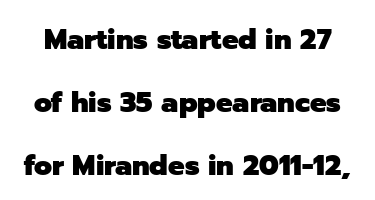
Q: Is the text bold? A: Yes.
Q: Is the text italic (slanted)? A: No, it is upright.
Q: Is the typeface a serif or a sans-serif typeface? A: Sans-serif.
Q: Is the text underlined? A: No.
Q: Is the spacing between letters normal or unusually wide? A: Normal.
Q: Is the spacing between lines tight, normal or loose? A: Loose.
Q: Width (condensed, normal, or wide)? A: Normal.
Q: Stroke contrast? A: Low.
Q: x-height? A: Medium.
Q: Monospaced? A: No.
